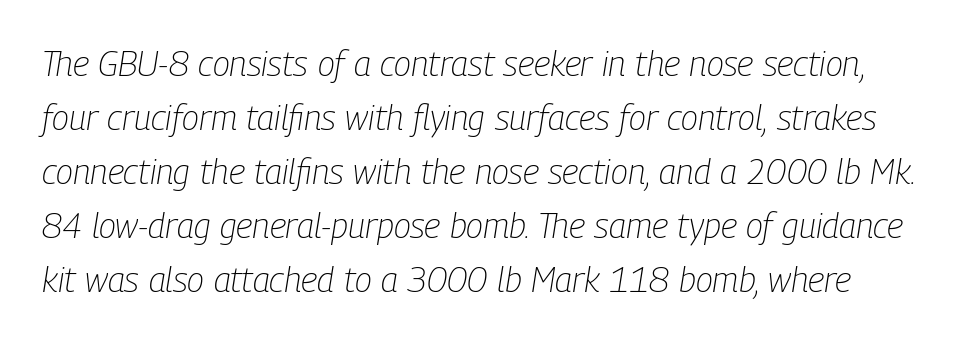
You can tell it's italic because the verticals aren't actually vertical. Proportional: the letters do not fall into vertical columns. Counters stay open thanks to moderate or lighter strokes. The space directly below the letters is spotless.
